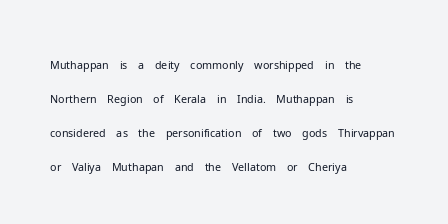
Q: Is the text bold? A: No.
Q: Is the text italic (slanted)? A: No, it is upright.
Q: Is the text underlined? A: No.
Q: How is the paragraph aligned? A: Left-aligned.
Q: Is the spacing between letters normal or unusually wide? A: Normal.
Q: Is the spacing between lines tight, normal or loose? A: Normal.
